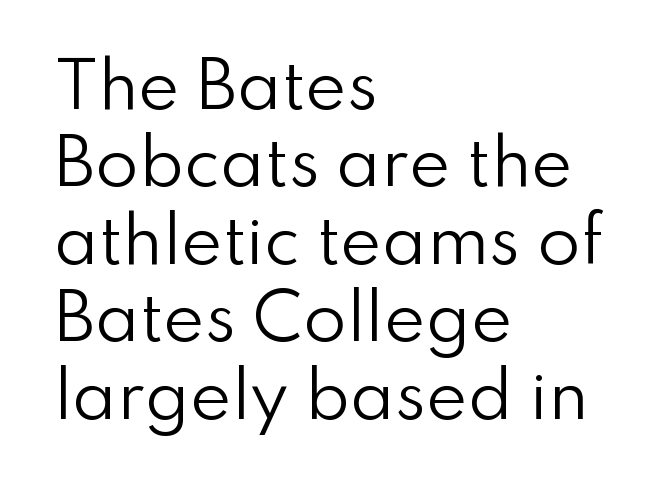
{"serif": "no", "italic": "no", "bold": "no", "weight": "regular", "width": "normal", "stroke_contrast": "low", "x_height": "small", "monospaced": "no", "underline": "no", "align": "left", "line_spacing_ratio": 1.23, "letter_spacing": "normal", "letter_spacing_em": 0.0, "glyph_px": 63}
